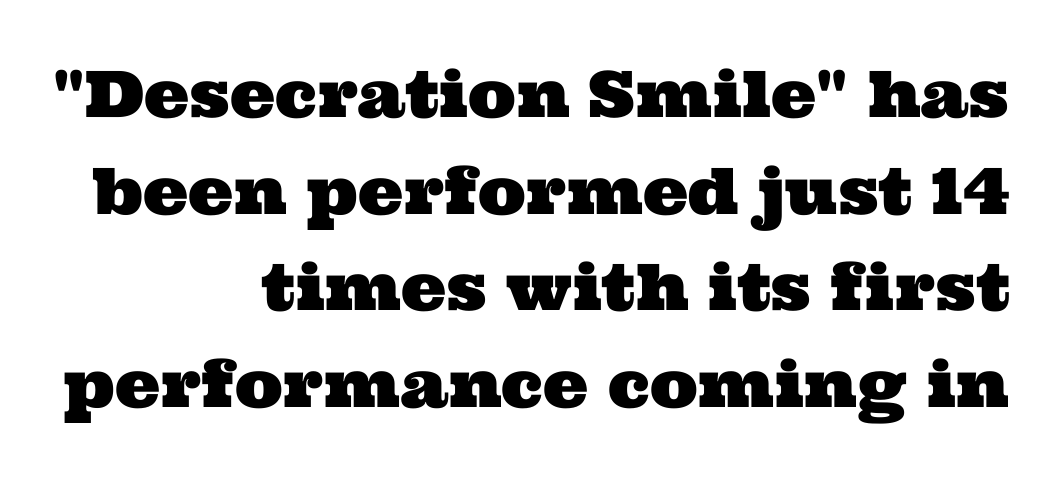
The line-height multiplier appears to be the usual default. The paragraph shown leans on its right margin. A typesetter would call this proportional, since set widths differ per character. In terms of letterform style, serifs are clearly present. Clear beneath every line of the passage. Each word holds together tightly as a unit, with standard inter-letter gaps.
